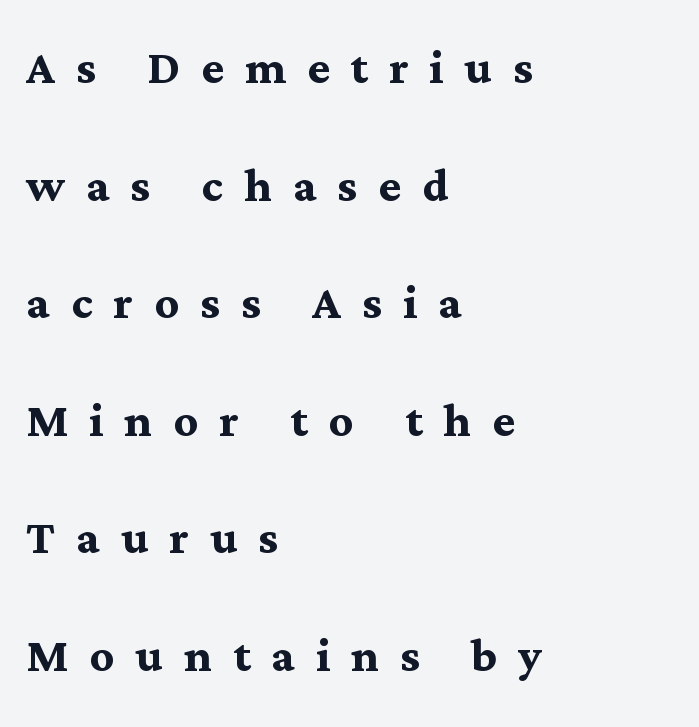
A clean baseline with only descenders dipping below it. The lettering holds an erect, upright posture throughout. What stands out about the letter spacing? Its width — letters are far apart. All the whitespace from short lines collects on the right. The block of text is sparse from top to bottom, with ample space between rows. Each glyph is drawn with heavy, bold strokes.
